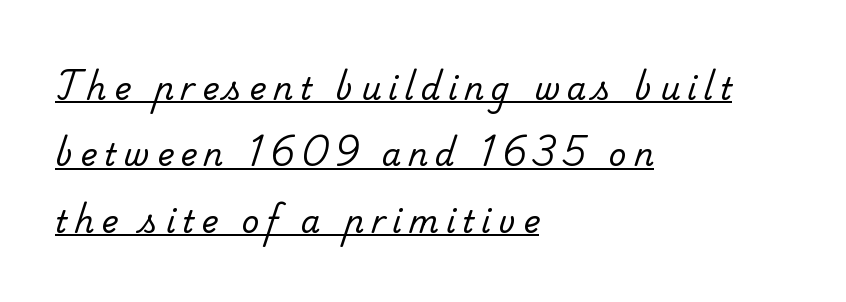
Q: Is the text bold? A: No.
Q: Is the typeface a serif or a sans-serif typeface? A: Serif.
Q: Is the text underlined? A: Yes.
Q: How is the paragraph aligned? A: Left-aligned.
Q: Is the spacing between letters normal or unusually wide? A: Unusually wide.
Q: Is the spacing between lines tight, normal or loose? A: Loose.
Q: Width (condensed, normal, or wide)? A: Normal.
Q: Stroke contrast? A: Low.
Q: x-height? A: Small.
Q: Monospaced? A: No.
